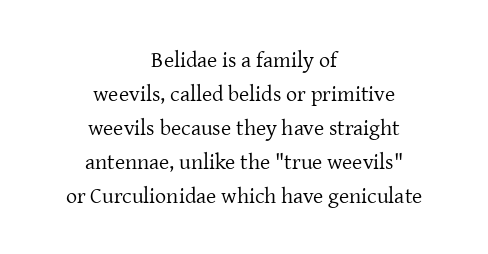
{"italic": "no", "bold": "no", "underline": "no", "align": "center", "line_spacing": "normal", "line_spacing_ratio": 1.54, "letter_spacing": "normal", "letter_spacing_em": 0.0, "glyph_px": 22}
